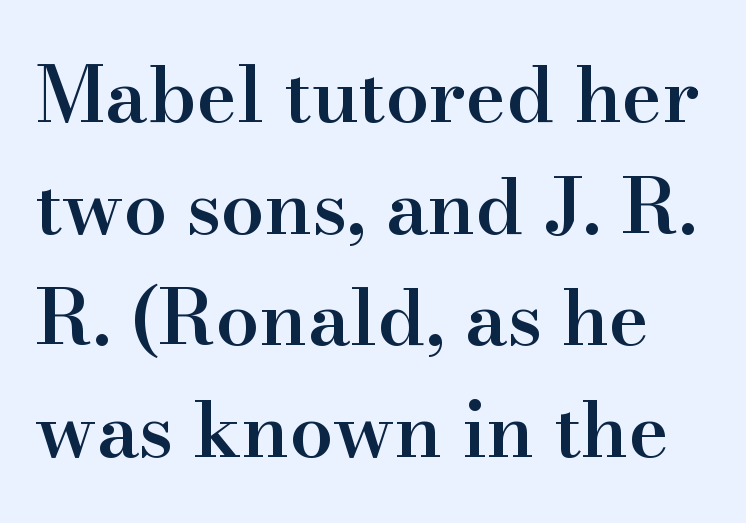
{"serif": "yes", "italic": "no", "bold": "semi", "weight": "semibold", "width": "normal", "stroke_contrast": "high", "x_height": "small", "monospaced": "no", "underline": "no", "line_spacing": "normal", "line_spacing_ratio": 1.45, "letter_spacing": "normal", "letter_spacing_em": 0.0, "glyph_px": 77}
